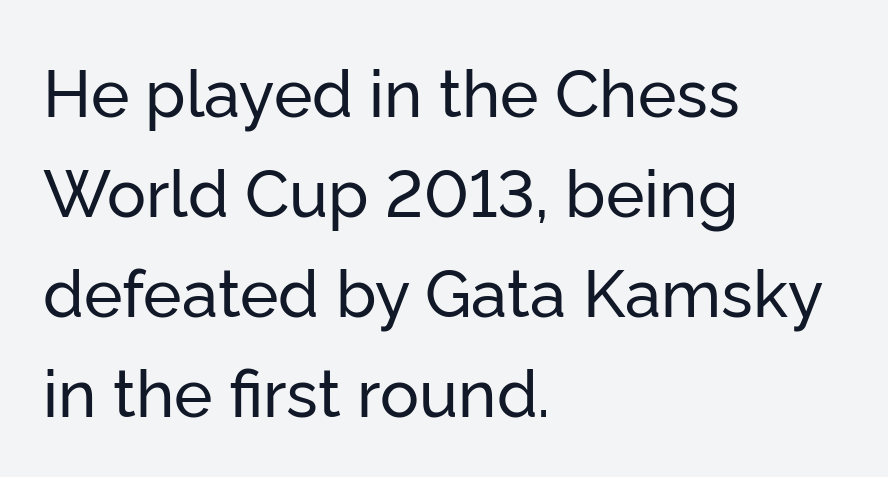
The image shows 65 px sans-serif type, upright; set left-aligned, normal line spacing (1.54x), normal letter spacing, not underlined; low stroke contrast and a medium x-height.
